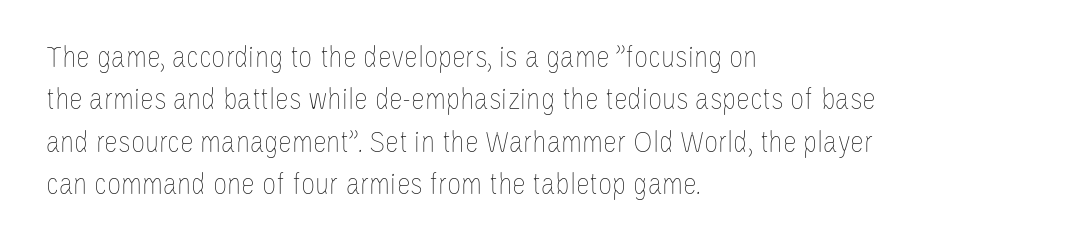
Tracking value appears to be zero — textbook default spacing. This sample has the flowing, uneven cadence of proportional lettering. The vertical gap from one line to the next is medium. This rendering features lettering with no underline.
